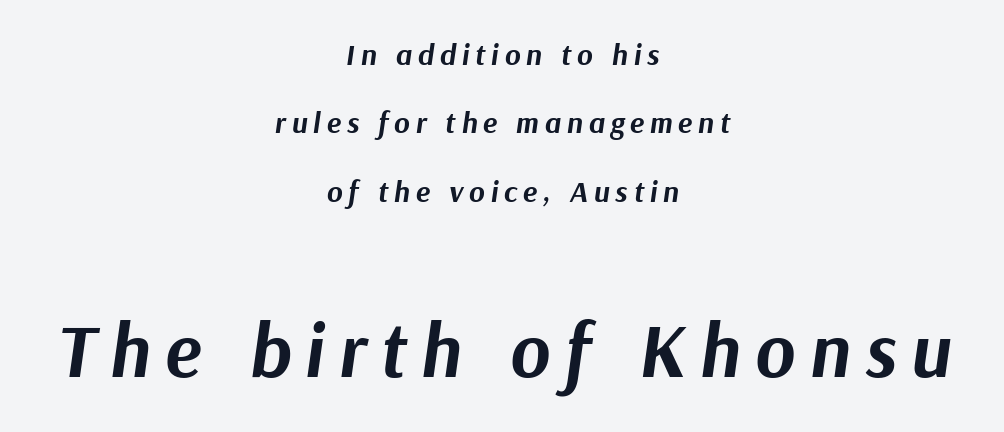
Q: Is the text bold? A: Yes.
Q: Is the text italic (slanted)? A: Yes, it leans right by about 9 degrees.
Q: Is the text underlined? A: No.
Q: How is the paragraph aligned? A: Centered.
Q: Is the spacing between lines tight, normal or loose? A: Loose.
Q: Which block of text is set in a larger size, the first (top) or the second (bottom)? A: The second (bottom) one.
Q: Width (condensed, normal, or wide)? A: Normal.
Q: Stroke contrast? A: Medium.
Q: x-height? A: Medium.
Q: Monospaced? A: No.
